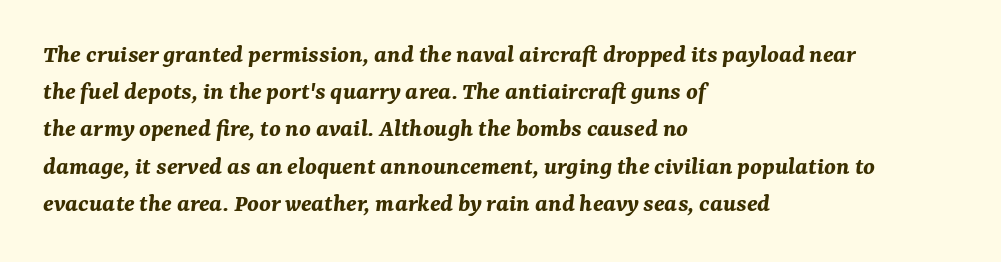
These lines were composed using italics. The vertical gap from one line to the next is medium. The foot of each line stays bare and open. Is the block centered? No — it sits flush against the left margin.
